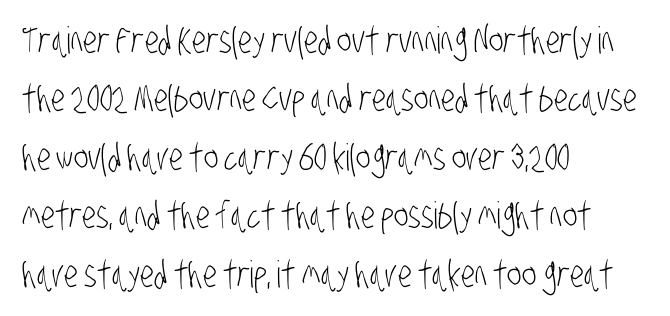
{"serif": "no", "bold": "no", "weight": "light", "width": "condensed", "stroke_contrast": "low", "x_height": "large", "monospaced": "no", "underline": "no", "align": "left", "line_spacing": "normal", "line_spacing_ratio": 1.58, "letter_spacing": "normal", "letter_spacing_em": 0.0, "glyph_px": 37}
